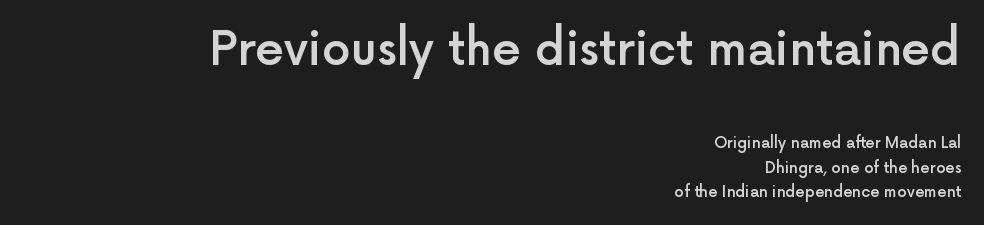
The image shows 46 px semibold sans-serif type, upright; set right-aligned, normal line spacing (1.62x), normal letter spacing, not underlined; the first (top) block is 3.07x larger; a medium x-height.
